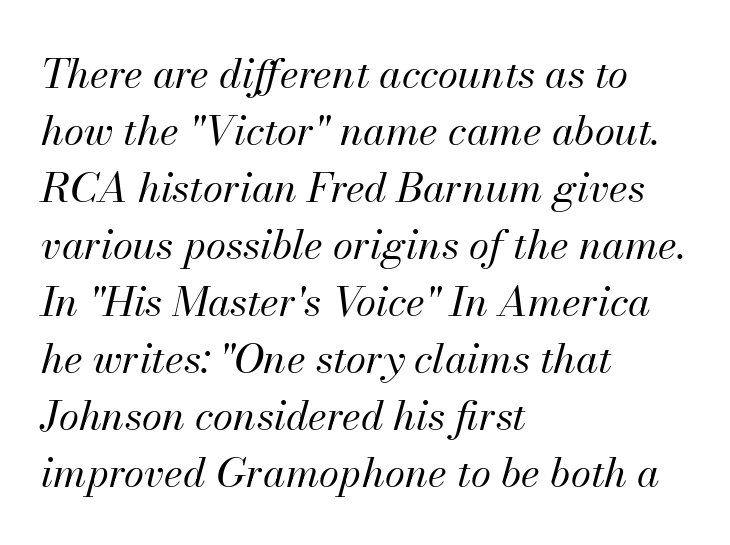
{"italic": "yes", "lean": "right", "slant_degrees": 13, "bold": "no", "weight": "regular", "width": "normal", "stroke_contrast": "medium", "x_height": "small", "monospaced": "no", "underline": "no", "align": "left", "line_spacing": "normal", "line_spacing_ratio": 1.39, "letter_spacing": "normal", "letter_spacing_em": 0.0, "glyph_px": 41}
